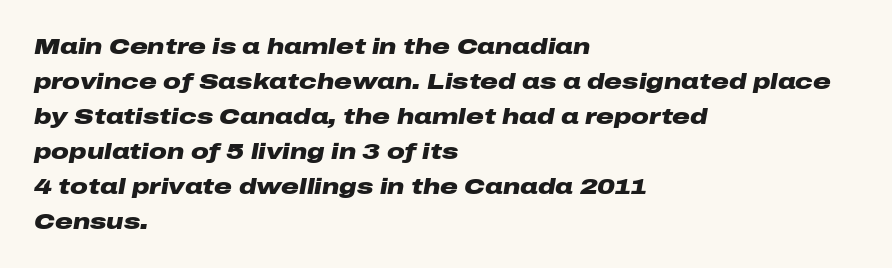
{"italic": "yes", "lean": "right", "slant_degrees": 10, "bold": "yes", "underline": "no", "align": "left", "line_spacing": "normal", "line_spacing_ratio": 1.59, "letter_spacing": "normal", "letter_spacing_em": 0.0, "glyph_px": 22}
